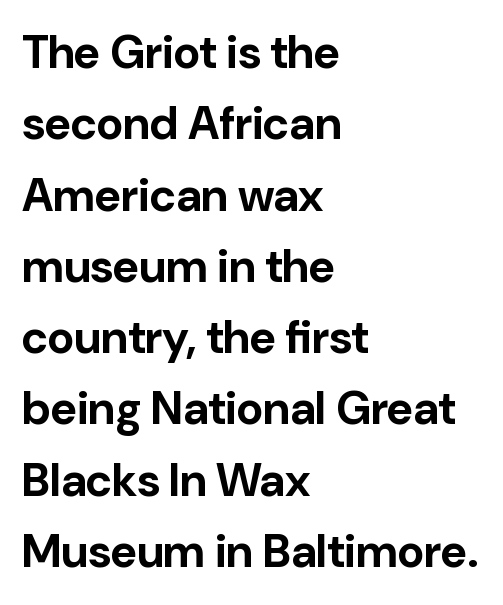
{"serif": "no", "italic": "no", "bold": "yes", "weight": "bold", "width": "normal", "stroke_contrast": "low", "x_height": "medium", "monospaced": "no", "underline": "no", "align": "left", "line_spacing": "normal", "line_spacing_ratio": 1.55, "letter_spacing": "normal", "letter_spacing_em": 0.0, "glyph_px": 46}
